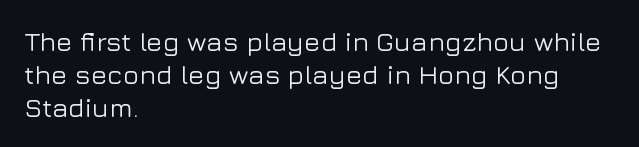
The image shows 27 px text type, upright; set left-aligned, line spacing 1.22x, normal letter spacing, not underlined.
